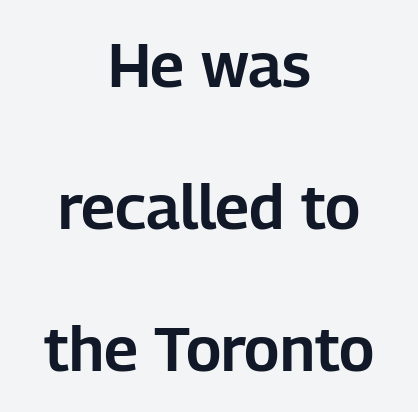
The text block is weighted toward neither margin, spreading evenly from the middle. Looks like regular typesetting: each glyph gets only the width it needs. Glance below the letters and you will spot only blank space. The type sits square on the baseline with zero lean. What's the leading like? Stretched, with rows far apart.
